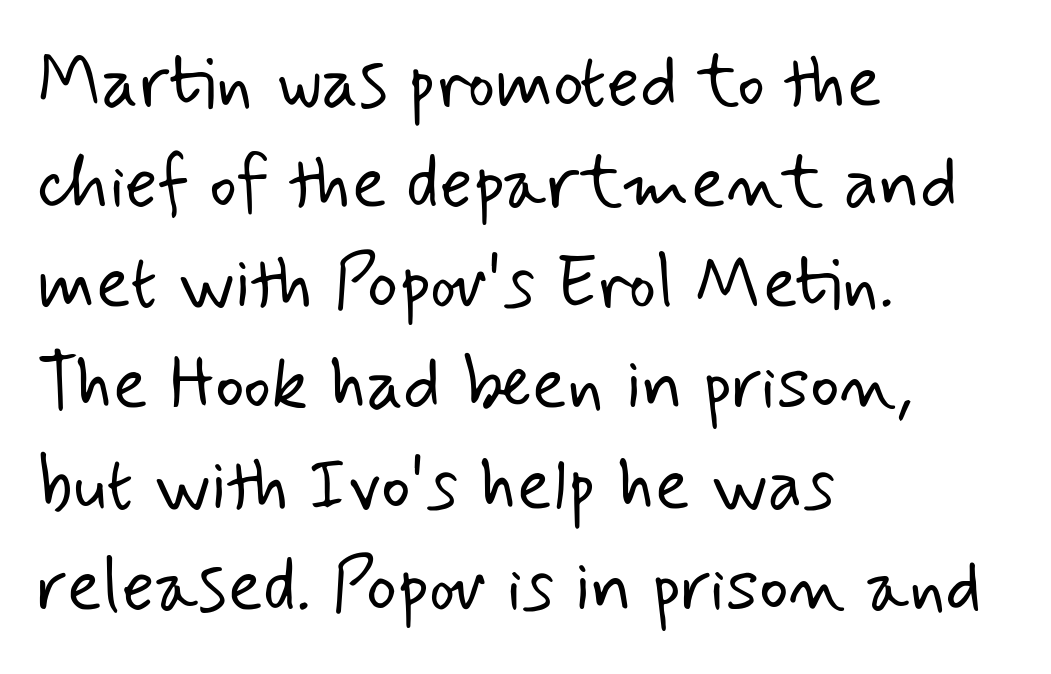
{"serif": "no", "bold": "no", "weight": "light", "width": "normal", "stroke_contrast": "low", "x_height": "small", "monospaced": "no", "underline": "no", "align": "left", "line_spacing": "normal", "line_spacing_ratio": 1.38, "letter_spacing": "normal", "letter_spacing_em": 0.0, "glyph_px": 73}
